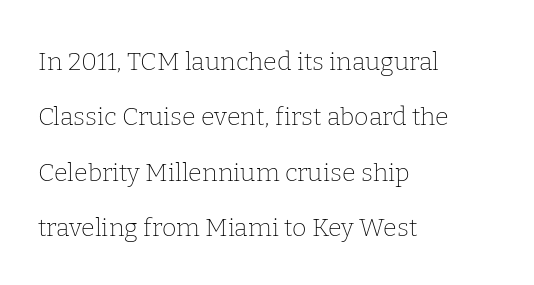
Successive baselines arrive slowly, with a big drop between each. Words float on clear page, feet unadorned. Posture: straight, roman, zero tilt. Each line starts at the same left margin while the right side varies. These lines keep a tight, regular rhythm from letter to letter. Stems and bowls with no extra thickness — not bold.
